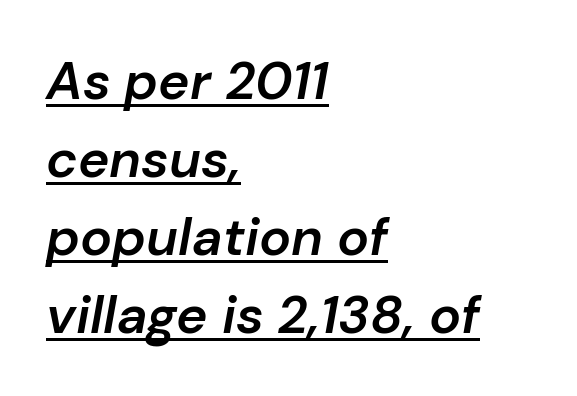
The image shows 53 px semibold type, italic (leaning right); set left-aligned, normal line spacing (1.47x), normal letter spacing, underlined; low stroke contrast and a medium x-height.
